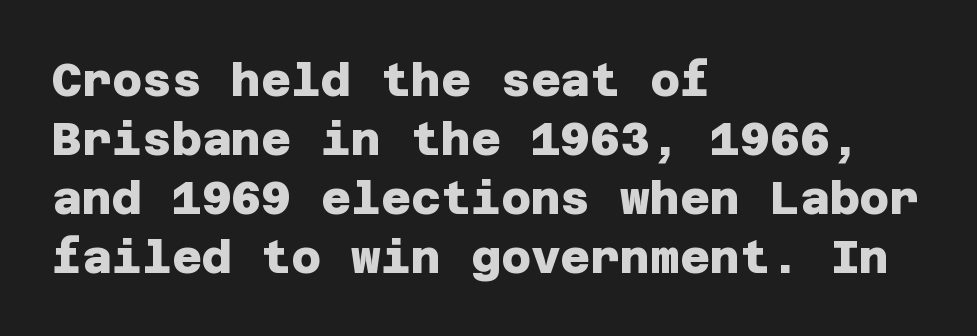
The image shows 46 px heavy sans-serif type; set left-aligned, normal line spacing (1.28x), normal letter spacing, not underlined; low stroke contrast and a large x-height.
